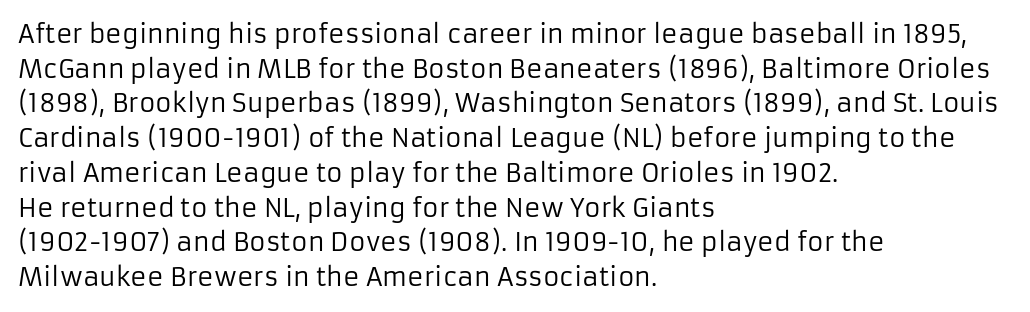
{"italic": "no", "bold": "no", "underline": "no", "align": "left", "line_spacing": "normal", "line_spacing_ratio": 1.39, "letter_spacing": "normal", "letter_spacing_em": 0.0, "glyph_px": 25}
